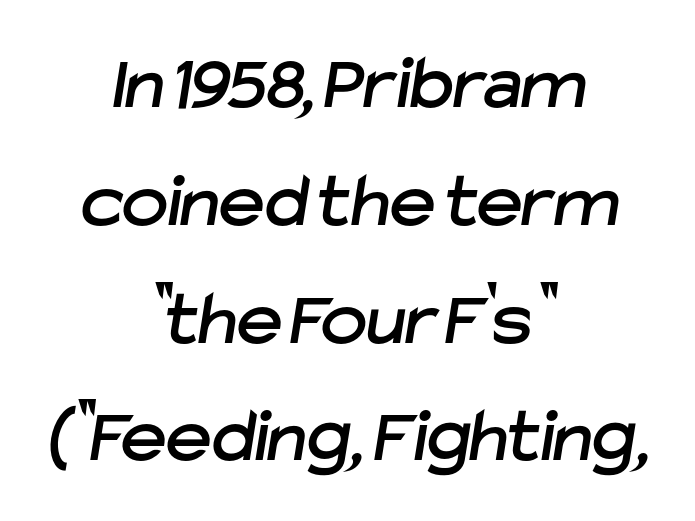
Q: Is the typeface a serif or a sans-serif typeface? A: Sans-serif.
Q: Is the text underlined? A: No.
Q: How is the paragraph aligned? A: Centered.
Q: Is the spacing between letters normal or unusually wide? A: Normal.
Q: Is the spacing between lines tight, normal or loose? A: Normal.
Q: Width (condensed, normal, or wide)? A: Normal.
Q: Stroke contrast? A: Low.
Q: x-height? A: Medium.
Q: Monospaced? A: No.
